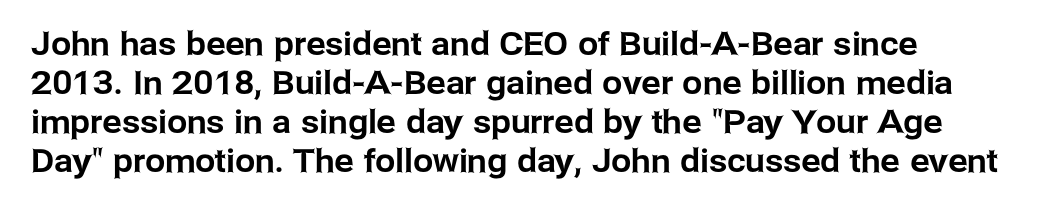
Q: Is the text italic (slanted)? A: No, it is upright.
Q: Is the typeface a serif or a sans-serif typeface? A: Sans-serif.
Q: Is the text underlined? A: No.
Q: How is the paragraph aligned? A: Left-aligned.
Q: Is the spacing between letters normal or unusually wide? A: Normal.
Q: Width (condensed, normal, or wide)? A: Normal.
Q: Stroke contrast? A: Low.
Q: x-height? A: Medium.
Q: Monospaced? A: No.
